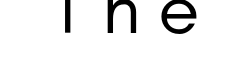
The image shows 76 px regular-weight sans-serif type, upright; set unusually wide letter spacing (+0.23 em), not underlined; low stroke contrast and a small x-height.
